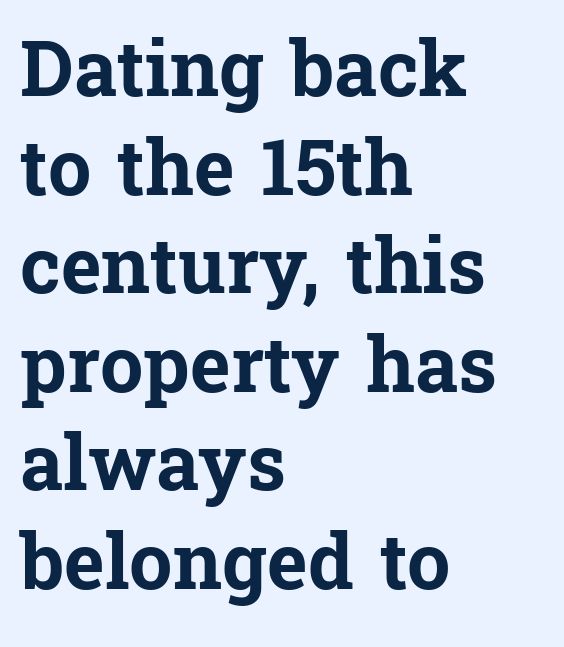
The image shows 77 px bold serif type, upright; set left-aligned, normal line spacing (1.28x), normal letter spacing, not underlined; low stroke contrast and a medium x-height.
